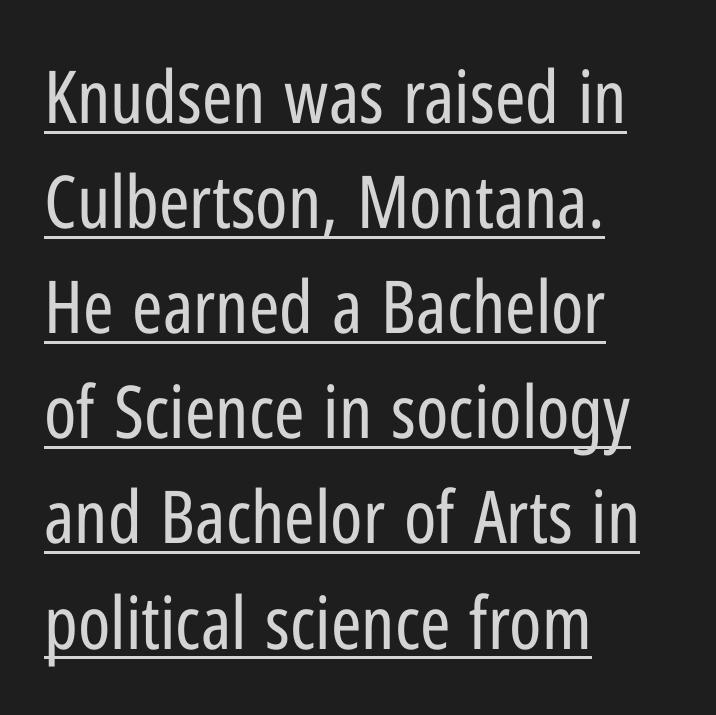
{"serif": "no", "italic": "no", "bold": "no", "weight": "regular", "width": "condensed", "stroke_contrast": "low", "x_height": "medium", "monospaced": "no", "underline": "yes", "align": "left", "line_spacing": "normal", "line_spacing_ratio": 1.44, "letter_spacing": "normal", "letter_spacing_em": 0.0, "glyph_px": 73}
